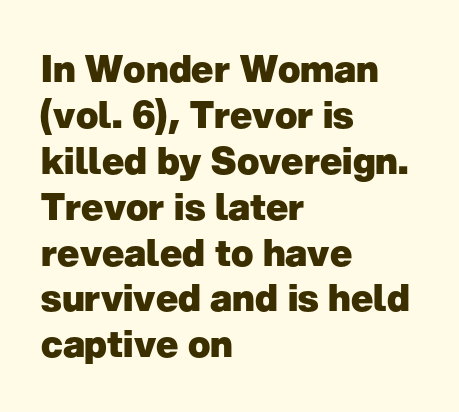
{"serif": "no", "italic": "no", "bold": "yes", "weight": "heavy", "width": "normal", "stroke_contrast": "low", "x_height": "medium", "monospaced": "no", "underline": "no", "align": "left", "line_spacing_ratio": 1.24, "letter_spacing": "normal", "letter_spacing_em": 0.0, "glyph_px": 37}
